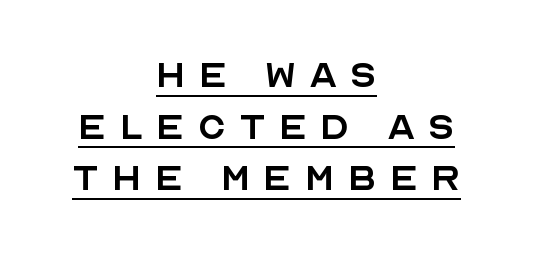
In terms of letterform style, serifs are entirely absent. Does extra space separate the letters? Yes, quite a lot of it. Here the designer chose a conventional face with non-uniform glyph widths. Unbolded letterforms with no extra heft.
